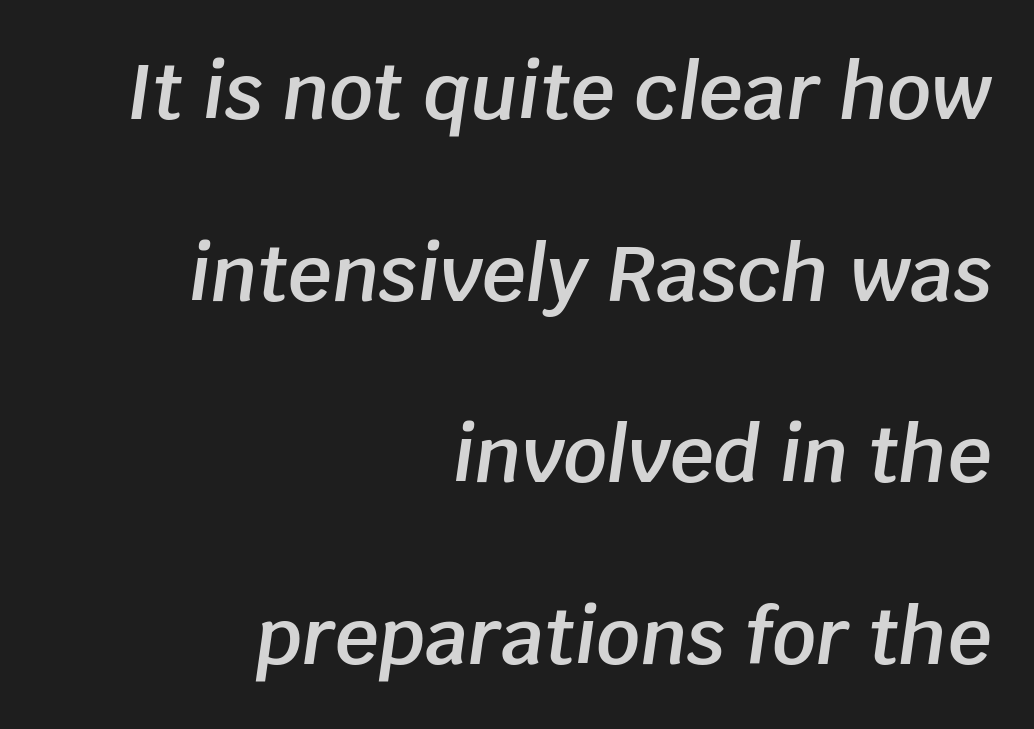
The typesetter chose a ragged-left arrangement here. Compared with typical paragraphs, the rows here are farther apart. Each letter keeps its own natural width here, so spacing adapts to shape. A clean baseline with only descenders dipping below it. Rendered with sloped, italic letterforms.
